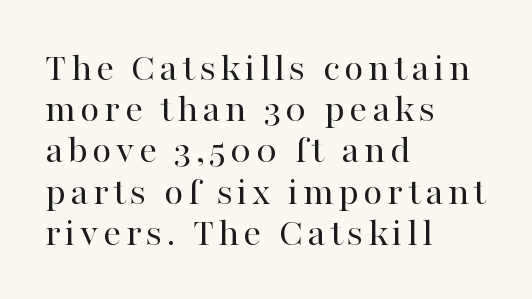
The image shows 40 px regular-weight serif type, upright; set left-aligned, tight line spacing (1.03x), not underlined; high stroke contrast and a medium x-height.
